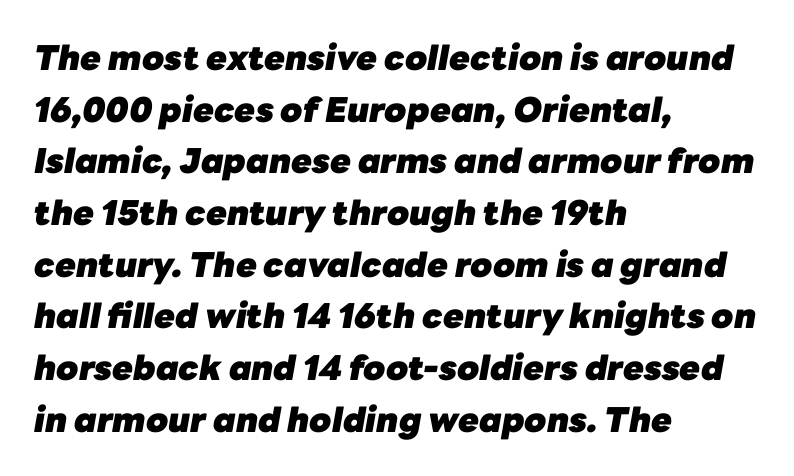
The image shows 34 px heavy type, italic (leaning right); set left-aligned, normal line spacing (1.52x), normal letter spacing, not underlined; low stroke contrast and a medium x-height.
